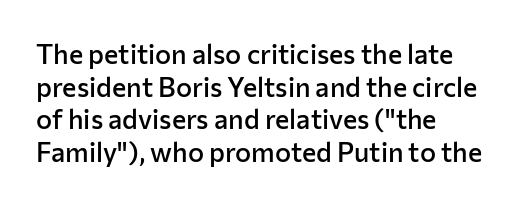
Q: Is the text bold? A: Semi-bold.
Q: Is the text italic (slanted)? A: No, it is upright.
Q: Is the text underlined? A: No.
Q: How is the paragraph aligned? A: Left-aligned.
Q: Is the spacing between letters normal or unusually wide? A: Normal.
